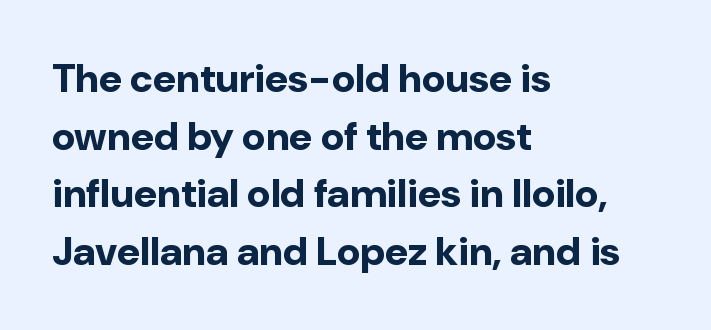
The image shows 40 px bold sans-serif type, upright; set left-aligned, normal line spacing (1.44x), normal letter spacing, not underlined; low stroke contrast and a medium x-height.
